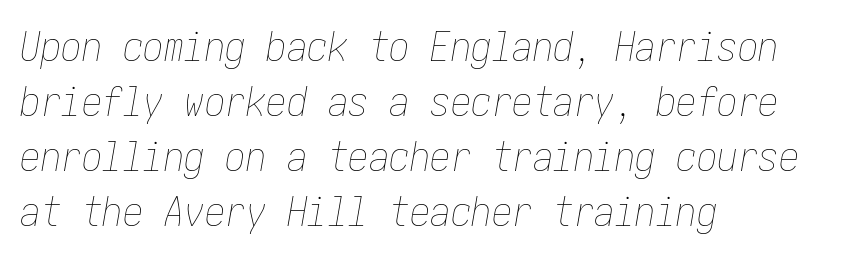
The image shows 41 px thin, condensed type, italic (leaning right); set left-aligned, normal line spacing (1.34x), normal letter spacing, not underlined; low stroke contrast and a medium x-height.
